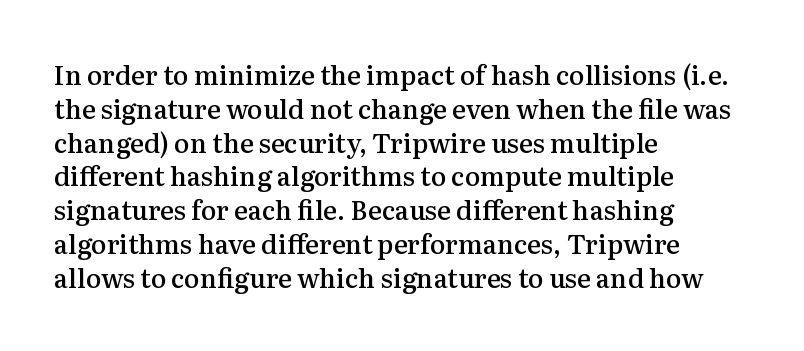
The image shows 26 px text type, upright; set left-aligned, normal line spacing (1.3x), normal letter spacing, not underlined.
